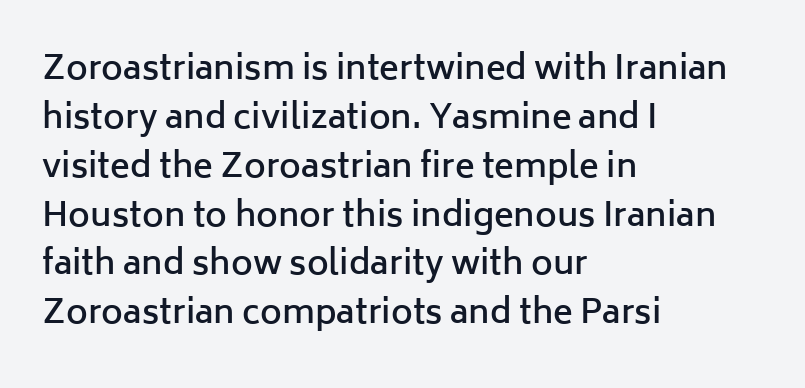
{"serif": "no", "italic": "no", "bold": "semi", "weight": "semibold", "width": "normal", "stroke_contrast": "low", "x_height": "medium", "monospaced": "no", "underline": "no", "align": "left", "line_spacing": "normal", "line_spacing_ratio": 1.48, "letter_spacing": "normal", "letter_spacing_em": 0.0, "glyph_px": 33}
